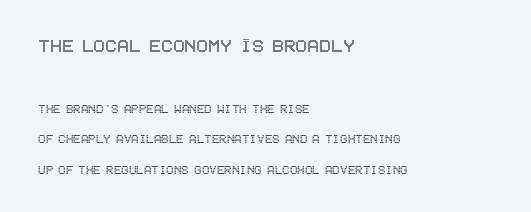
Q: Is the text italic (slanted)? A: No, it is upright.
Q: Is the text underlined? A: No.
Q: How is the paragraph aligned? A: Left-aligned.
Q: Is the spacing between letters normal or unusually wide? A: Normal.
Q: Is the spacing between lines tight, normal or loose? A: Loose.
Q: Which block of text is set in a larger size, the first (top) or the second (bottom)? A: The first (top) one.
